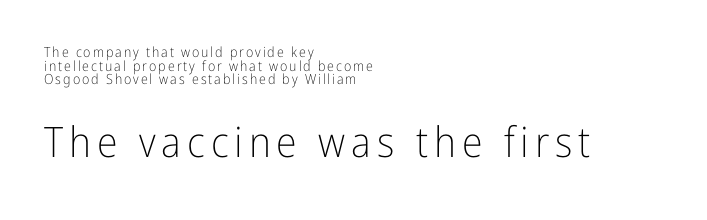
Q: Is the text bold? A: No.
Q: Is the text italic (slanted)? A: No, it is upright.
Q: Is the typeface a serif or a sans-serif typeface? A: Sans-serif.
Q: Is the text underlined? A: No.
Q: How is the paragraph aligned? A: Left-aligned.
Q: Is the spacing between lines tight, normal or loose? A: Tight.
Q: Which block of text is set in a larger size, the first (top) or the second (bottom)? A: The second (bottom) one.
Q: Width (condensed, normal, or wide)? A: Condensed.
Q: Stroke contrast? A: Low.
Q: x-height? A: Medium.
Q: Monospaced? A: No.
